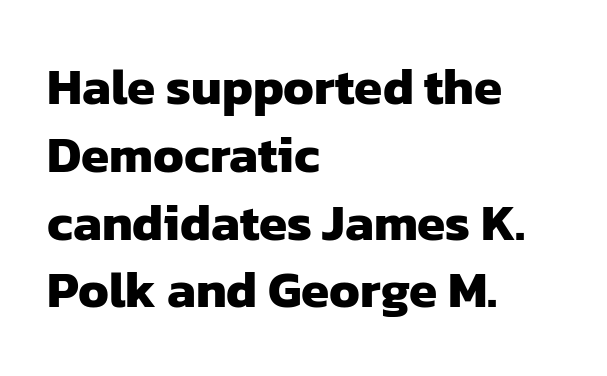
Varying glyph widths throughout — classic text-font behaviour. Font category for this specimen: sans-serif. Interline gaps are of average width in this sample. These lines stack with their left ends in a neat column. These words are printed bold, with thick strokes throughout. The space beneath each line is pristine and unruled.
